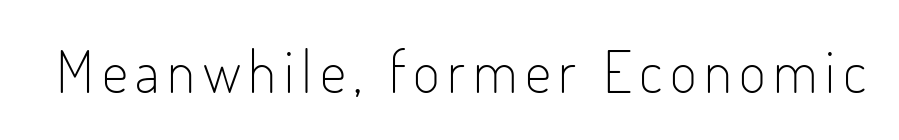
The image shows 58 px light, condensed sans-serif type, upright; set not underlined; low stroke contrast and a small x-height.
